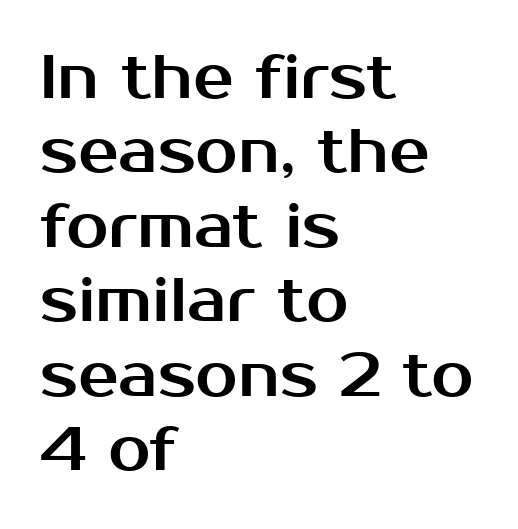
Q: Is the text italic (slanted)? A: No, it is upright.
Q: Is the typeface a serif or a sans-serif typeface? A: Sans-serif.
Q: Is the text underlined? A: No.
Q: How is the paragraph aligned? A: Left-aligned.
Q: Is the spacing between letters normal or unusually wide? A: Normal.
Q: Width (condensed, normal, or wide)? A: Normal.
Q: Stroke contrast? A: Medium.
Q: x-height? A: Medium.
Q: Monospaced? A: No.
